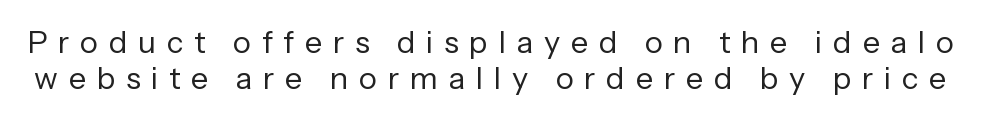
The image shows 31 px regular-weight sans-serif type, upright; set line spacing 1.16x, unusually wide letter spacing (+0.34 em), not underlined; low stroke contrast and a medium x-height.
